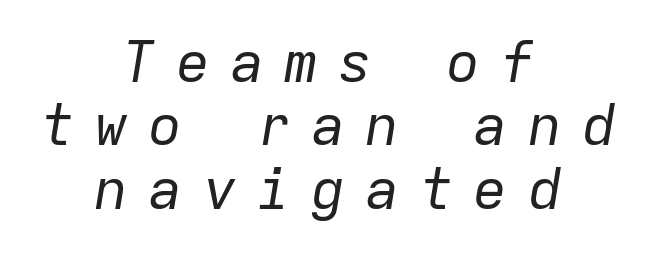
{"italic": "yes", "lean": "right", "slant_degrees": 9, "bold": "no", "weight": "regular", "width": "normal", "stroke_contrast": "low", "x_height": "medium", "monospaced": "yes", "underline": "no", "align": "center", "line_spacing": "tight", "line_spacing_ratio": 1.11, "letter_spacing": "wide", "letter_spacing_em": 0.35, "glyph_px": 57}
